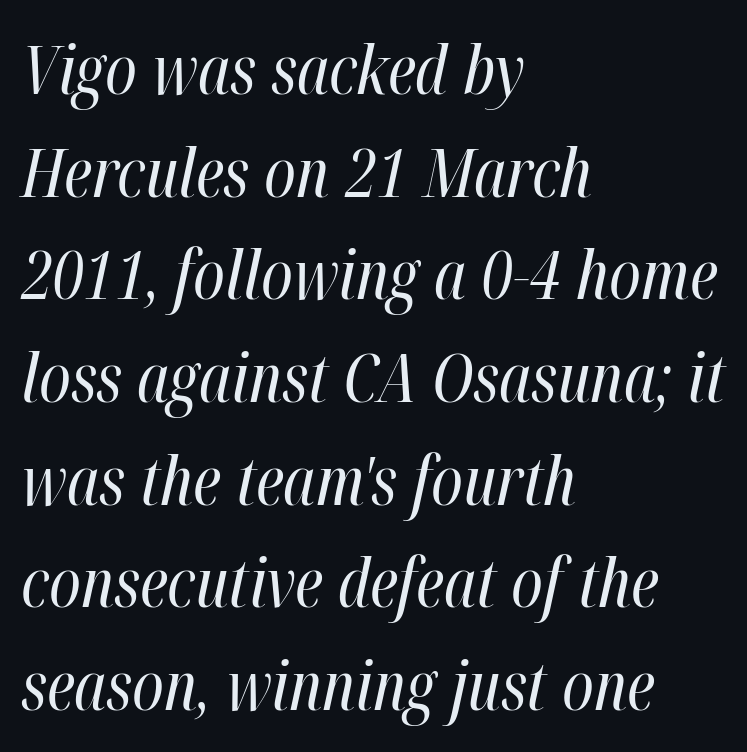
Compared with typical paragraphs, the rows here are spaced about the same. Underline: absent. Character widths vary here, with narrow letters taking less room than wide ones. Compared with a typical body face, this is equally light or lighter still. Line starts are locked; line ends wander.
